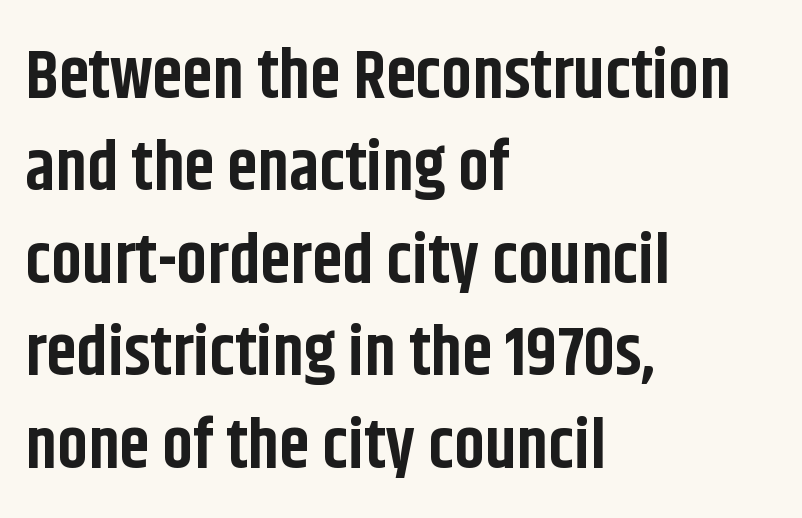
{"serif": "no", "italic": "no", "bold": "yes", "weight": "bold", "width": "condensed", "stroke_contrast": "low", "x_height": "large", "monospaced": "no", "underline": "no", "align": "left", "line_spacing": "normal", "line_spacing_ratio": 1.34, "letter_spacing": "normal", "letter_spacing_em": 0.0, "glyph_px": 69}
